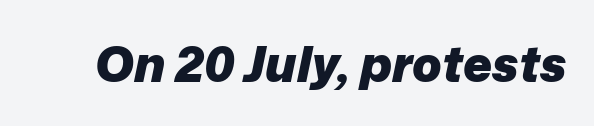
The image shows 49 px heavy type, italic (leaning right); set normal letter spacing, not underlined; low stroke contrast and a medium x-height.
